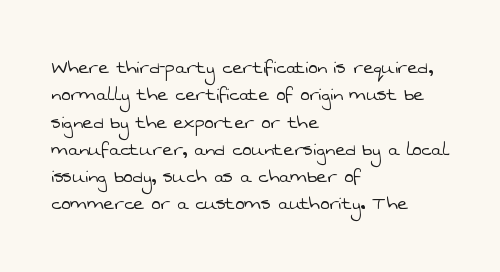
Does extra space separate the letters? No, they use regular spacing. Is the stroke heavy? The answer is a plain regular-or-lighter. Descenders are the only things crossing below the line. The paragraph shown leans on its left margin.
